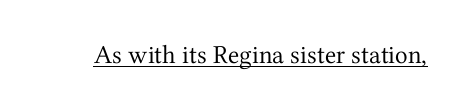
Short note: letters normally spaced. Is this a heavy cut? Hardly; it is regular or lighter. This sample uses an upright cut, with every glyph sitting square on the baseline. Is there an underline? Yes — a line sits under the letters.
